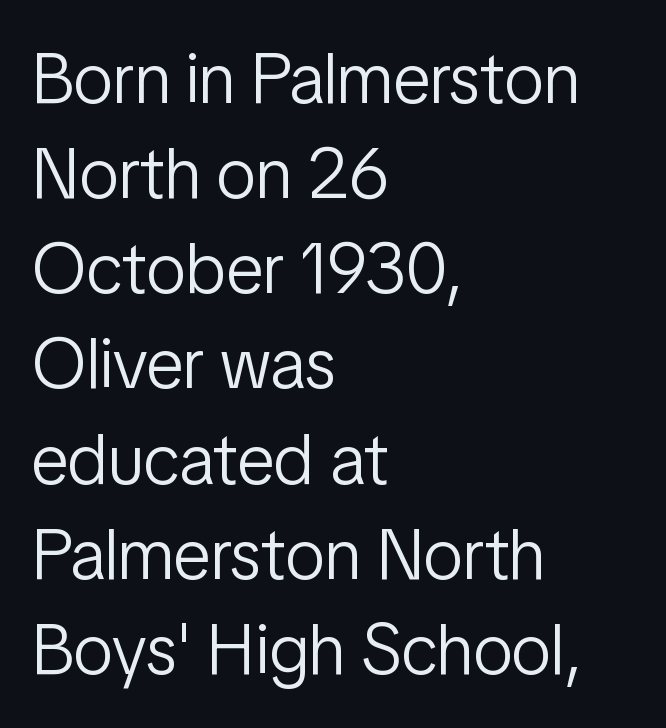
{"serif": "no", "italic": "no", "bold": "no", "weight": "light", "width": "condensed", "stroke_contrast": "low", "x_height": "medium", "monospaced": "no", "underline": "no", "align": "left", "line_spacing": "normal", "line_spacing_ratio": 1.34, "letter_spacing": "normal", "letter_spacing_em": 0.0, "glyph_px": 71}
